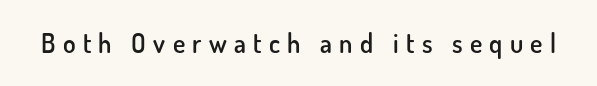
The image shows 26 px text type, upright; set unusually wide letter spacing (+0.28 em), not underlined.
